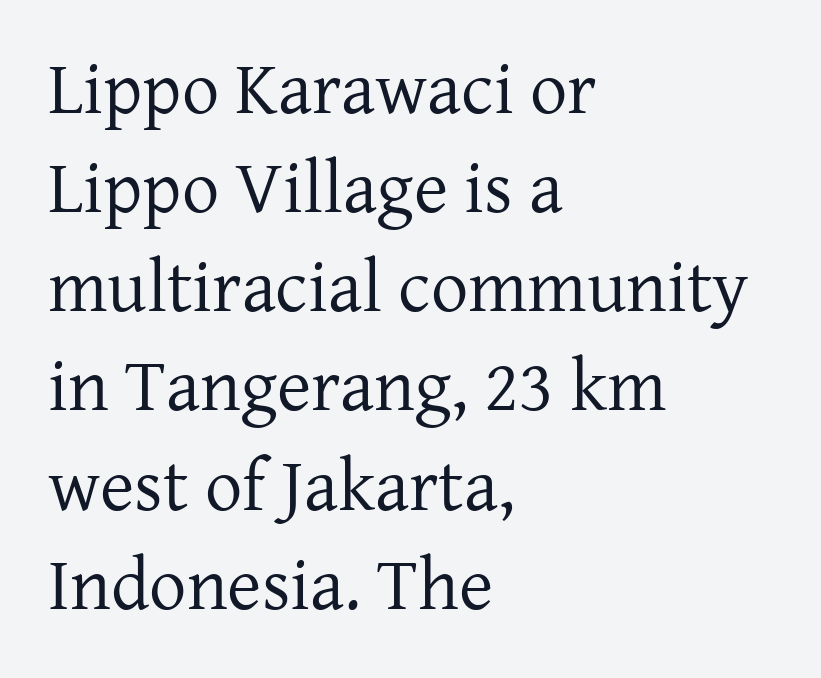
The image shows 74 px regular-weight serif type, upright; set left-aligned, normal line spacing (1.34x), normal letter spacing, not underlined; low stroke contrast and a medium x-height.
